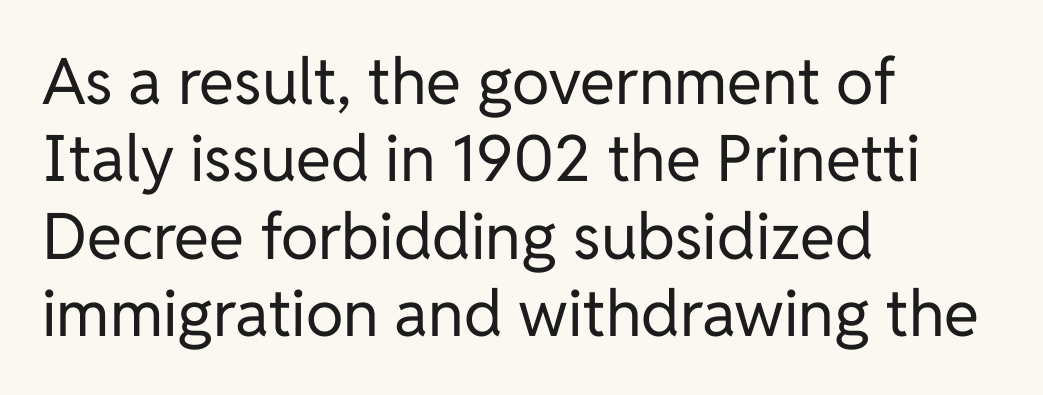
The passage shown has conventional tracking throughout. Heaviness? Minimal to ordinary, like unemphasized prose. Is there any slant? The stems are plumb. I'd call this a sans setting — the letters go barefoot.
